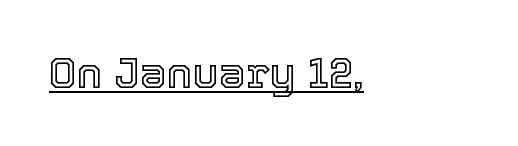
Q: Is the text italic (slanted)? A: No, it is upright.
Q: Is the text underlined? A: Yes.
Q: Is the spacing between letters normal or unusually wide? A: Normal.
Q: Width (condensed, normal, or wide)? A: Normal.
Q: x-height? A: Medium.
Q: Monospaced? A: No.
